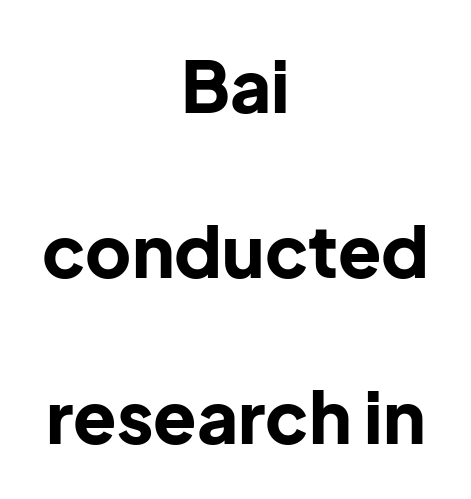
{"serif": "no", "italic": "no", "bold": "yes", "weight": "bold", "width": "normal", "stroke_contrast": "low", "x_height": "medium", "monospaced": "no", "underline": "no", "align": "center", "line_spacing": "loose", "line_spacing_ratio": 2.33, "letter_spacing": "normal", "letter_spacing_em": 0.0, "glyph_px": 71}
